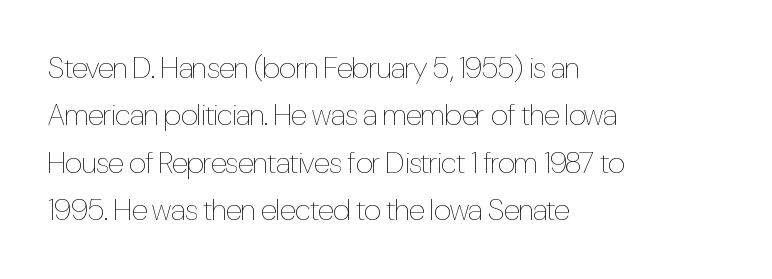
{"italic": "no", "bold": "no", "weight": "thin", "width": "condensed", "stroke_contrast": "low", "x_height": "medium", "monospaced": "no", "underline": "no", "align": "left", "line_spacing": "normal", "line_spacing_ratio": 1.58, "letter_spacing": "normal", "letter_spacing_em": 0.0, "glyph_px": 30}
